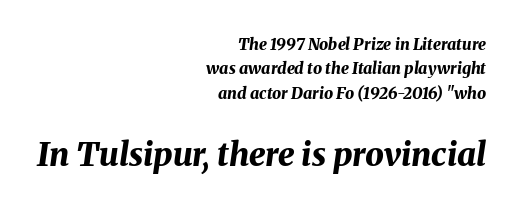
The image shows 33 px bold type, italic (leaning right); set right-aligned, normal line spacing (1.52x), normal letter spacing, not underlined; the second (bottom) block is 2.06x larger; medium stroke contrast and a medium x-height.
